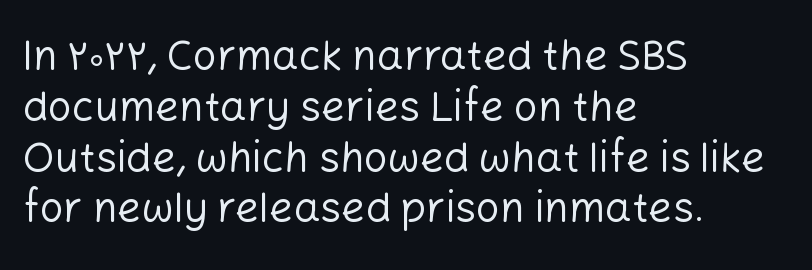
Q: Is the text bold? A: No.
Q: Is the text italic (slanted)? A: No, it is upright.
Q: Is the typeface a serif or a sans-serif typeface? A: Sans-serif.
Q: Is the text underlined? A: No.
Q: How is the paragraph aligned? A: Left-aligned.
Q: Is the spacing between letters normal or unusually wide? A: Normal.
Q: Width (condensed, normal, or wide)? A: Normal.
Q: Stroke contrast? A: Low.
Q: x-height? A: Medium.
Q: Monospaced? A: No.
